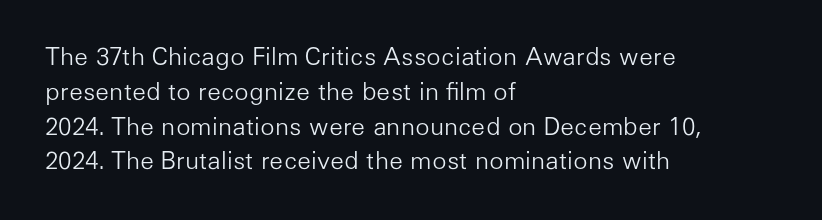
Q: Is the text bold? A: No.
Q: Is the text italic (slanted)? A: No, it is upright.
Q: Is the text underlined? A: No.
Q: How is the paragraph aligned? A: Left-aligned.
Q: Is the spacing between letters normal or unusually wide? A: Normal.
Q: Is the spacing between lines tight, normal or loose? A: Normal.
